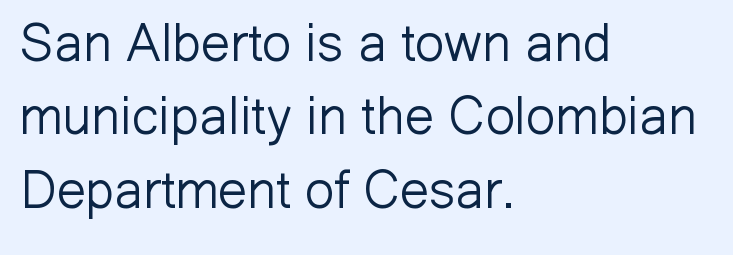
Q: Is the text bold? A: No.
Q: Is the text italic (slanted)? A: No, it is upright.
Q: Is the typeface a serif or a sans-serif typeface? A: Sans-serif.
Q: Is the text underlined? A: No.
Q: How is the paragraph aligned? A: Left-aligned.
Q: Is the spacing between letters normal or unusually wide? A: Normal.
Q: Is the spacing between lines tight, normal or loose? A: Normal.
Q: Width (condensed, normal, or wide)? A: Normal.
Q: Stroke contrast? A: Low.
Q: x-height? A: Medium.
Q: Monospaced? A: No.
